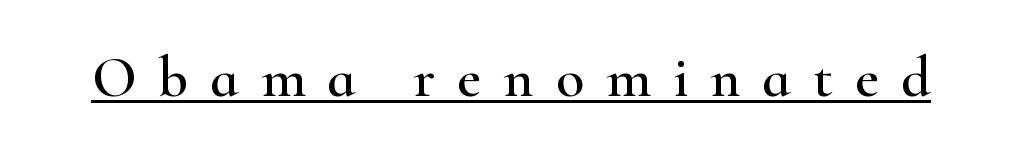
Q: Is the text italic (slanted)? A: No, it is upright.
Q: Is the typeface a serif or a sans-serif typeface? A: Serif.
Q: Is the text underlined? A: Yes.
Q: Is the spacing between letters normal or unusually wide? A: Unusually wide.
Q: Width (condensed, normal, or wide)? A: Wide.
Q: Stroke contrast? A: High.
Q: x-height? A: Small.
Q: Monospaced? A: No.
